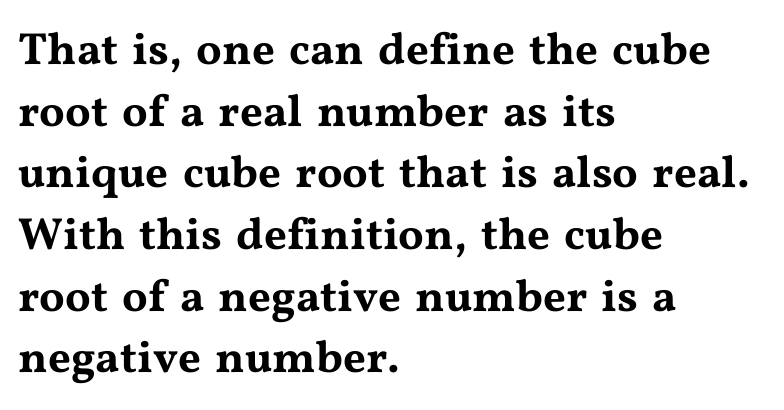
The passage shown is typed in a proportional face where columns would drift. Lines of text with bare space underneath. If you drew a ruler down the left edge, every line would touch it. The rendering shows small feet on the letterforms — a serif design. Style check: upright.
